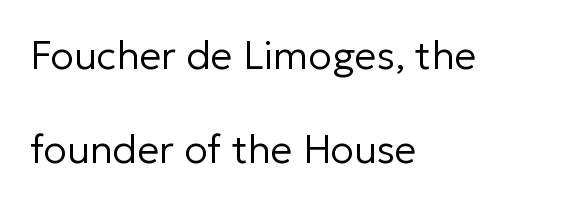
Check under the words: just untouched page. Posture: straight, roman, zero tilt. The strokes are not fattened; the text isn't bold. Tracking here is standard; glyphs follow each other at the usual distance. This sample trades compactness for vertical openness between lines.
